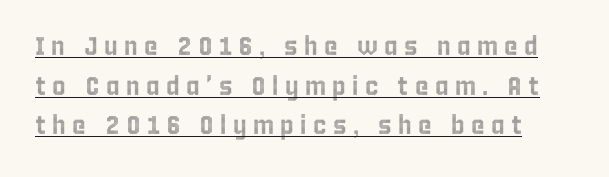
{"italic": "no", "underline": "yes", "line_spacing": "normal", "line_spacing_ratio": 1.52, "letter_spacing": "wide", "letter_spacing_em": 0.24, "glyph_px": 26}
